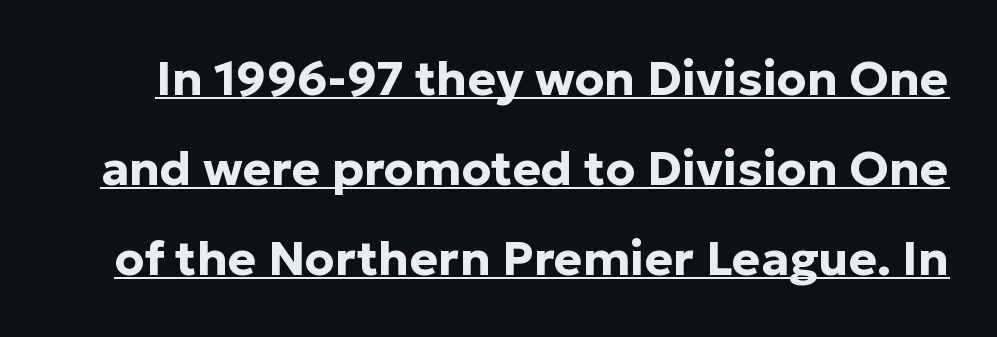
{"serif": "no", "italic": "no", "bold": "yes", "weight": "bold", "width": "normal", "stroke_contrast": "low", "x_height": "medium", "monospaced": "no", "underline": "yes", "line_spacing_ratio": 1.87, "letter_spacing": "normal", "letter_spacing_em": 0.0, "glyph_px": 48}
